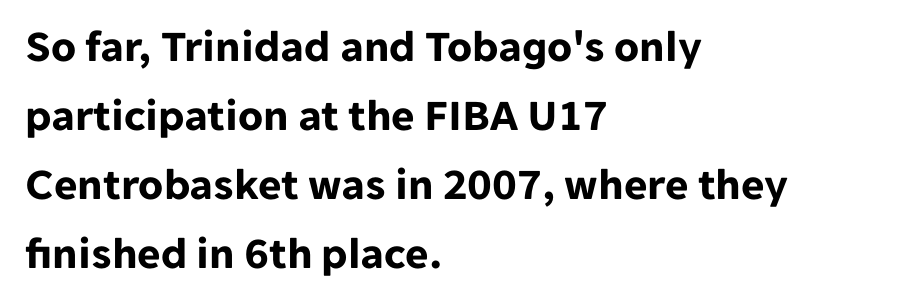
This sample uses plain, unmodified letter spacing. I'd describe the lettering as bold — thick and assertive. Examine the stroke ends and you'll find no serifs. Ascenders rise straight up at ninety degrees. One glance says typical: line gaps are just what's usual. Clear beneath every line of the passage.
